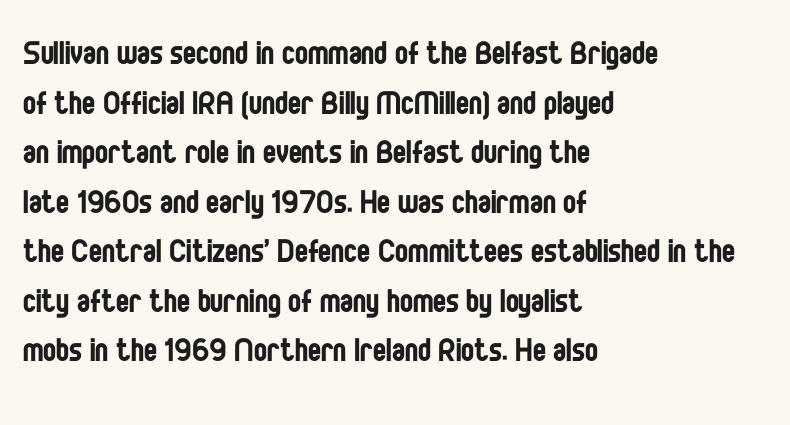
Q: Is the text bold? A: No.
Q: Is the text italic (slanted)? A: No, it is upright.
Q: Is the typeface a serif or a sans-serif typeface? A: Sans-serif.
Q: Is the text underlined? A: No.
Q: How is the paragraph aligned? A: Left-aligned.
Q: Is the spacing between letters normal or unusually wide? A: Normal.
Q: Is the spacing between lines tight, normal or loose? A: Normal.
Q: Width (condensed, normal, or wide)? A: Condensed.
Q: Stroke contrast? A: Low.
Q: x-height? A: Large.
Q: Monospaced? A: No.
